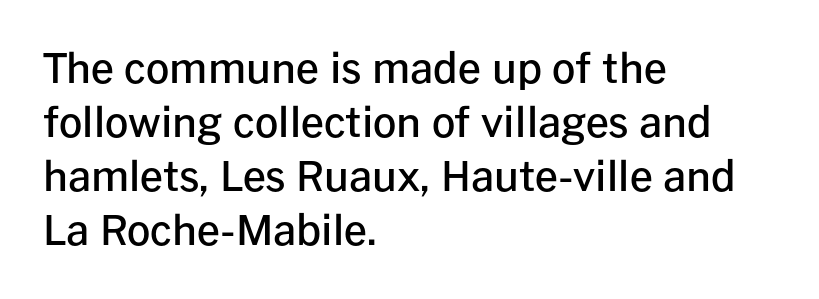
{"serif": "no", "italic": "no", "bold": "semi", "weight": "semibold", "width": "normal", "stroke_contrast": "low", "x_height": "medium", "monospaced": "no", "underline": "no", "align": "left", "line_spacing": "normal", "line_spacing_ratio": 1.32, "letter_spacing": "normal", "letter_spacing_em": 0.0, "glyph_px": 41}
